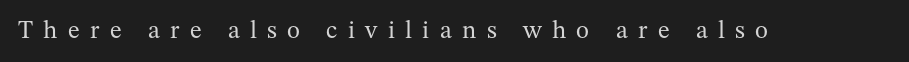
{"italic": "no", "bold": "no", "underline": "no", "letter_spacing": "wide", "letter_spacing_em": 0.41, "glyph_px": 25}
